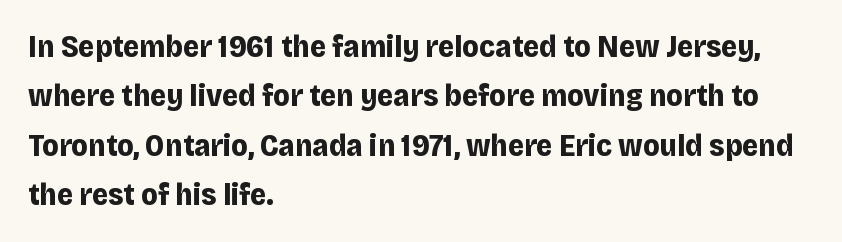
The image shows 31 px bold sans-serif type, upright; set left-aligned, normal line spacing (1.59x), normal letter spacing, not underlined; low stroke contrast and a large x-height.
